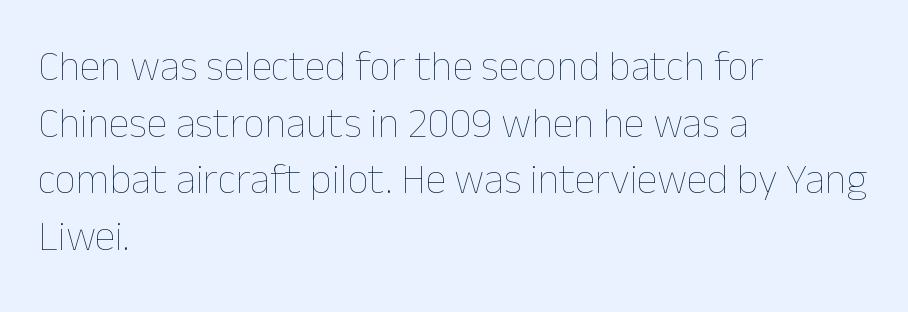
{"italic": "no", "bold": "no", "weight": "thin", "width": "normal", "stroke_contrast": "low", "x_height": "medium", "monospaced": "no", "underline": "no", "align": "left", "line_spacing": "normal", "line_spacing_ratio": 1.35, "letter_spacing": "normal", "letter_spacing_em": 0.0, "glyph_px": 42}
